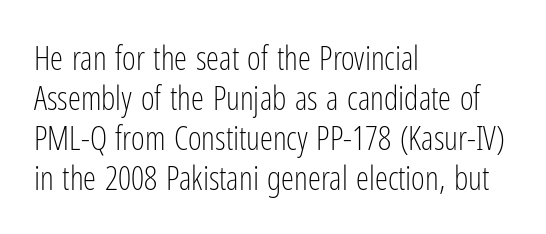
The image shows 33 px light, condensed sans-serif type, upright; set left-aligned, line spacing 1.21x, normal letter spacing, not underlined; low stroke contrast and a medium x-height.
